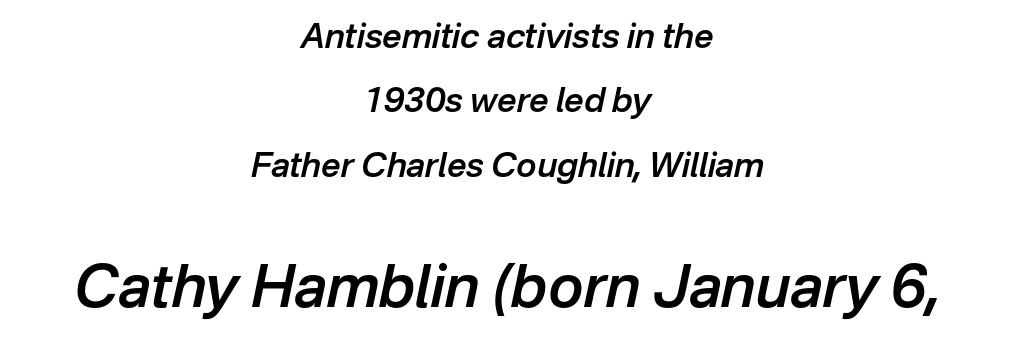
{"italic": "yes", "lean": "right", "slant_degrees": 12, "bold": "semi", "weight": "semibold", "width": "normal", "stroke_contrast": "low", "x_height": "medium", "monospaced": "no", "underline": "no", "align": "center", "line_spacing_ratio": 1.89, "letter_spacing": "normal", "letter_spacing_em": 0.0, "larger_block": "second", "size_ratio": 1.74, "glyph_px": 59}
